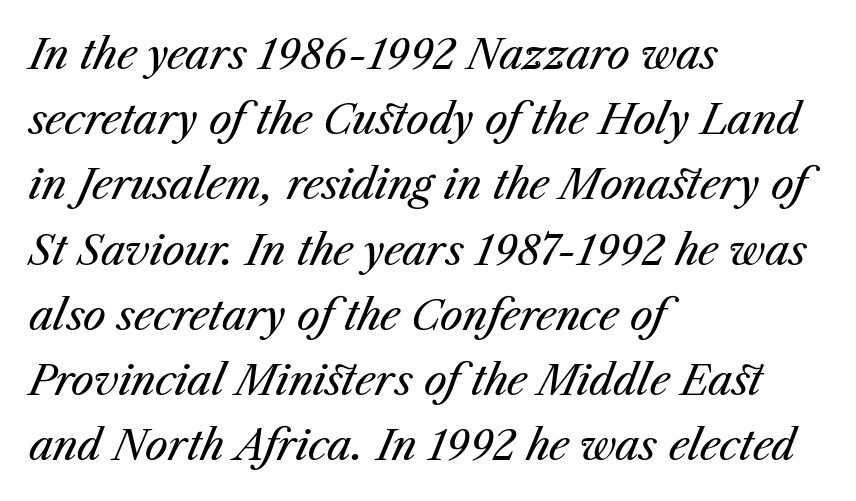
Q: Is the text bold? A: No.
Q: Is the text italic (slanted)? A: Yes, it leans right by about 23 degrees.
Q: Is the text underlined? A: No.
Q: How is the paragraph aligned? A: Left-aligned.
Q: Is the spacing between letters normal or unusually wide? A: Normal.
Q: Is the spacing between lines tight, normal or loose? A: Normal.
Q: Width (condensed, normal, or wide)? A: Normal.
Q: Stroke contrast? A: Medium.
Q: x-height? A: Medium.
Q: Monospaced? A: No.
